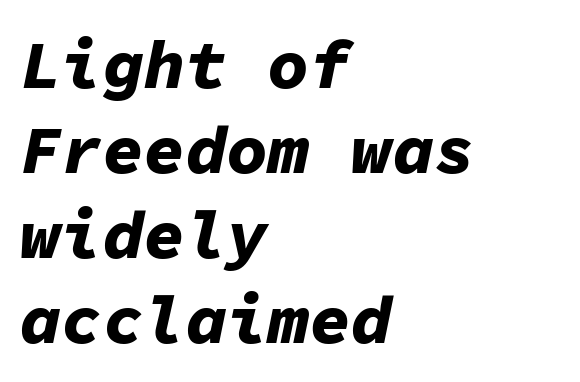
The image shows 69 px bold type, italic (leaning right), monospaced; set left-aligned, line spacing 1.23x, normal letter spacing, not underlined; low stroke contrast and a medium x-height.
